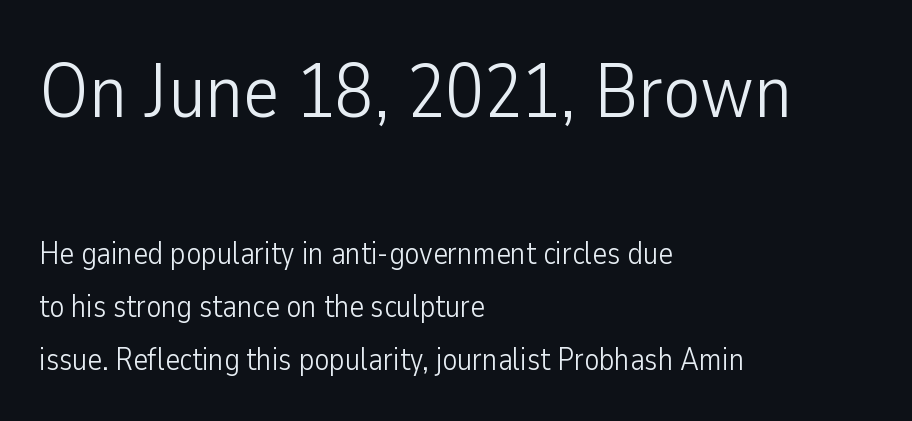
{"serif": "no", "italic": "no", "bold": "no", "weight": "light", "width": "condensed", "stroke_contrast": "low", "x_height": "medium", "monospaced": "no", "underline": "no", "align": "left", "line_spacing_ratio": 1.71, "letter_spacing": "normal", "letter_spacing_em": 0.0, "larger_block": "first", "size_ratio": 2.48, "glyph_px": 77}
